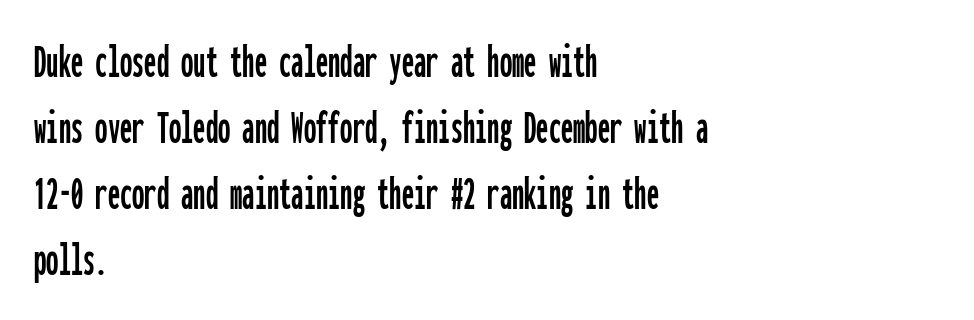
Q: Is the text italic (slanted)? A: No, it is upright.
Q: Is the typeface a serif or a sans-serif typeface? A: Sans-serif.
Q: Is the text underlined? A: No.
Q: How is the paragraph aligned? A: Left-aligned.
Q: Is the spacing between letters normal or unusually wide? A: Normal.
Q: Is the spacing between lines tight, normal or loose? A: Normal.
Q: Width (condensed, normal, or wide)? A: Condensed.
Q: Stroke contrast? A: Low.
Q: x-height? A: Medium.
Q: Monospaced? A: Yes.
